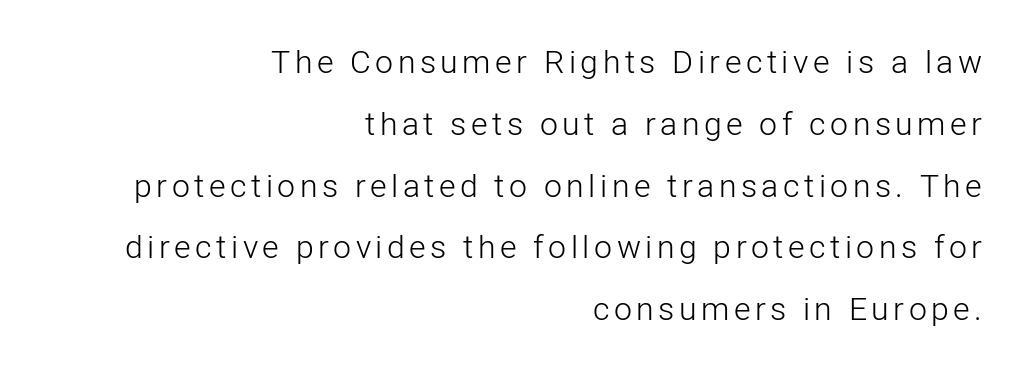
Q: Is the text bold? A: No.
Q: Is the text italic (slanted)? A: No, it is upright.
Q: Is the typeface a serif or a sans-serif typeface? A: Sans-serif.
Q: Is the text underlined? A: No.
Q: How is the paragraph aligned? A: Right-aligned.
Q: Is the spacing between lines tight, normal or loose? A: Loose.
Q: Width (condensed, normal, or wide)? A: Normal.
Q: Stroke contrast? A: Low.
Q: x-height? A: Medium.
Q: Monospaced? A: No.
